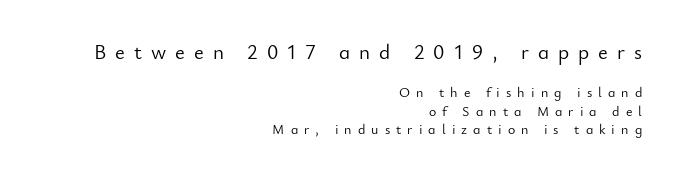
{"italic": "no", "bold": "no", "underline": "no", "align": "right", "line_spacing": "normal", "line_spacing_ratio": 1.34, "letter_spacing": "wide", "letter_spacing_em": 0.43, "larger_block": "first", "size_ratio": 1.5, "glyph_px": 21}
